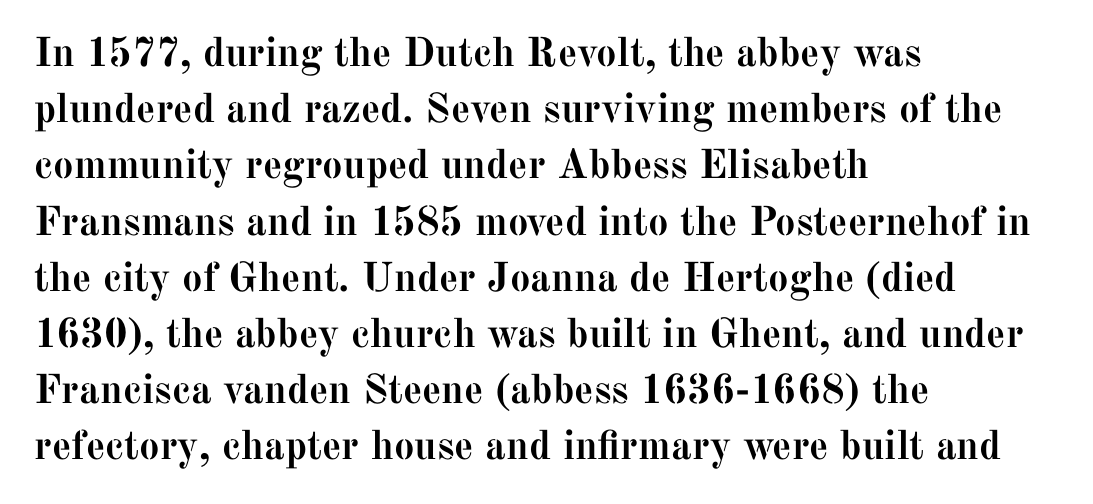
{"serif": "yes", "italic": "no", "bold": "yes", "weight": "semibold", "width": "normal", "stroke_contrast": "medium", "x_height": "medium", "monospaced": "no", "underline": "no", "align": "left", "line_spacing": "normal", "line_spacing_ratio": 1.37, "letter_spacing": "normal", "letter_spacing_em": 0.0, "glyph_px": 41}
